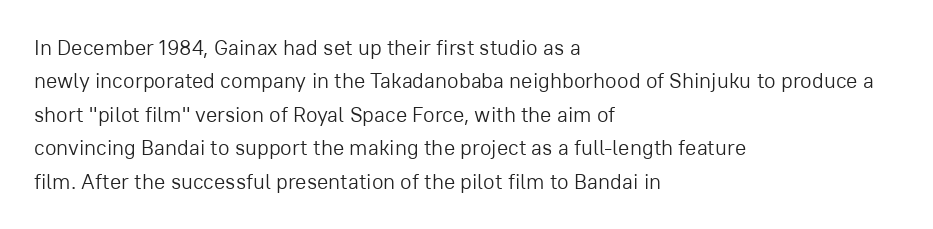
How would I describe the line gaps? Plain and ordinary. Weight: in the light-to-regular range. The type is set solid horizontally, with unmodified tracking. The lines are quadded left.
